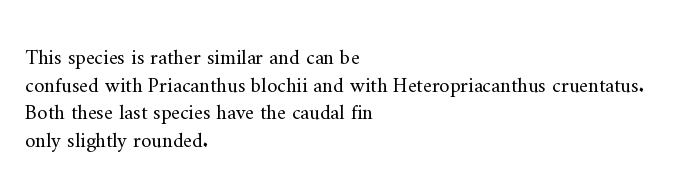
{"italic": "no", "bold": "no", "underline": "no", "align": "left", "line_spacing": "normal", "line_spacing_ratio": 1.32, "letter_spacing": "normal", "letter_spacing_em": 0.0, "glyph_px": 21}
